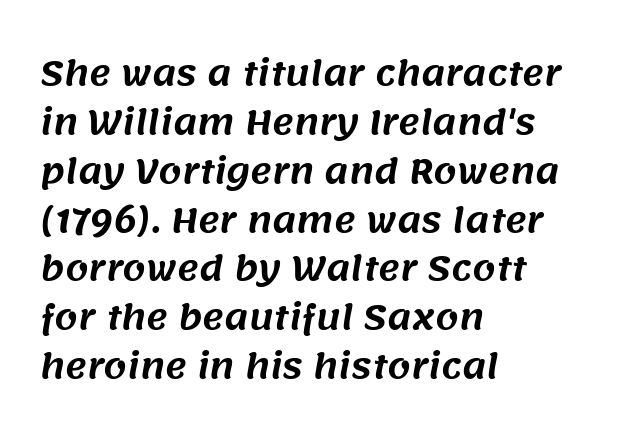
The image shows 33 px sans-serif type; set left-aligned, normal line spacing (1.48x), normal letter spacing, not underlined; medium stroke contrast and a large x-height.
